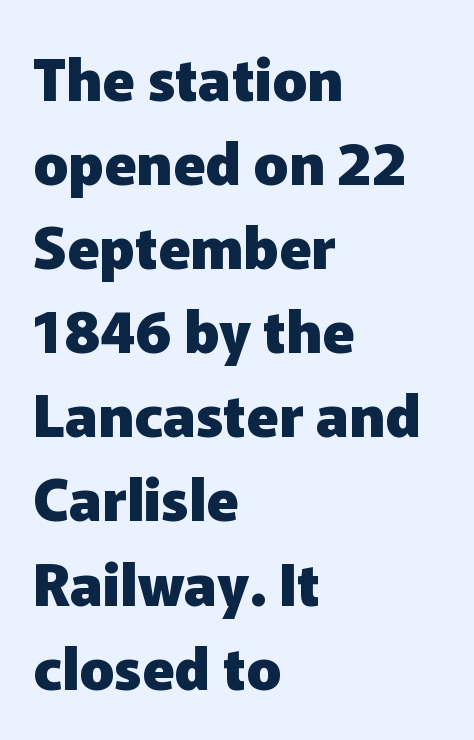
{"serif": "no", "italic": "no", "bold": "yes", "weight": "heavy", "width": "normal", "stroke_contrast": "low", "x_height": "medium", "monospaced": "no", "underline": "no", "align": "left", "line_spacing": "normal", "line_spacing_ratio": 1.45, "letter_spacing": "normal", "letter_spacing_em": 0.0, "glyph_px": 58}
